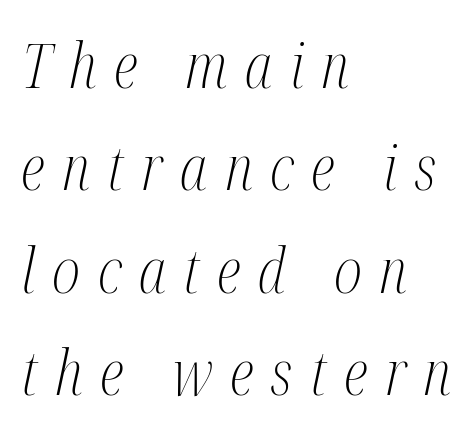
{"serif": "yes", "italic": "yes", "lean": "right", "slant_degrees": 12, "bold": "no", "weight": "light", "width": "condensed", "stroke_contrast": "medium", "x_height": "medium", "monospaced": "no", "underline": "no", "align": "left", "line_spacing": "normal", "line_spacing_ratio": 1.65, "letter_spacing": "wide", "letter_spacing_em": 0.28, "glyph_px": 62}
